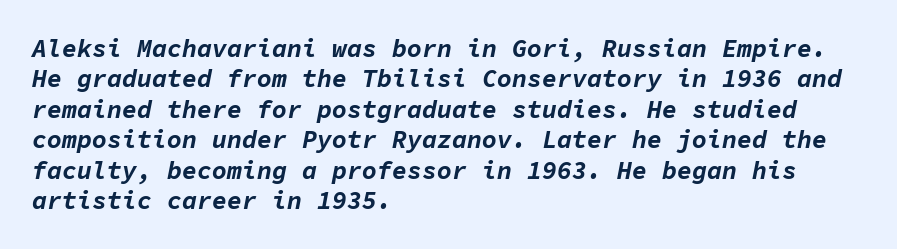
{"italic": "yes", "lean": "right", "slant_degrees": 11, "bold": "yes", "underline": "no", "align": "left", "line_spacing_ratio": 1.22, "letter_spacing": "normal", "letter_spacing_em": 0.0, "glyph_px": 25}
